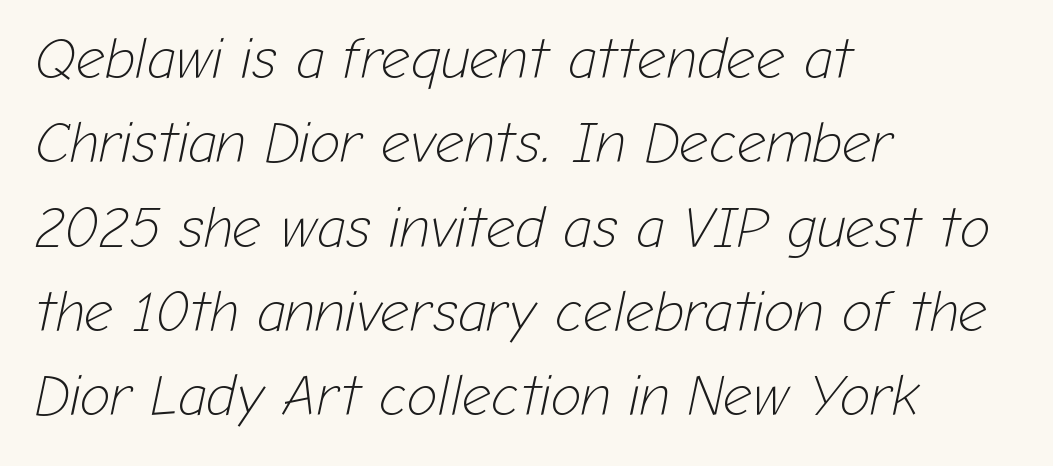
{"italic": "yes", "lean": "right", "slant_degrees": 12, "bold": "no", "weight": "light", "width": "normal", "stroke_contrast": "low", "x_height": "medium", "monospaced": "no", "underline": "no", "align": "left", "line_spacing": "normal", "line_spacing_ratio": 1.48, "letter_spacing": "normal", "letter_spacing_em": 0.0, "glyph_px": 57}
